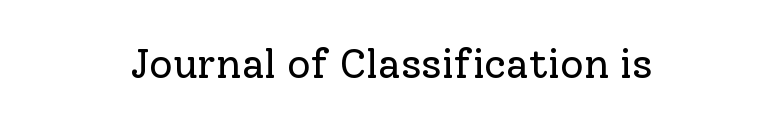
Q: Is the text bold? A: No.
Q: Is the text italic (slanted)? A: No, it is upright.
Q: Is the typeface a serif or a sans-serif typeface? A: Serif.
Q: Is the text underlined? A: No.
Q: How is the paragraph aligned? A: Centered.
Q: Is the spacing between letters normal or unusually wide? A: Normal.
Q: Width (condensed, normal, or wide)? A: Normal.
Q: Stroke contrast? A: Low.
Q: x-height? A: Medium.
Q: Monospaced? A: No.
